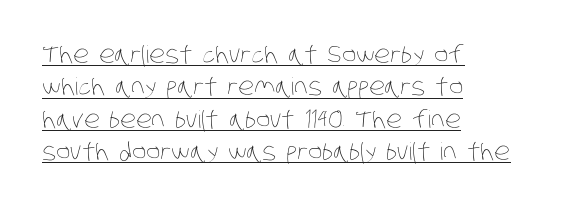
Q: Is the text bold? A: No.
Q: Is the text underlined? A: Yes.
Q: How is the paragraph aligned? A: Left-aligned.
Q: Is the spacing between letters normal or unusually wide? A: Normal.
Q: Is the spacing between lines tight, normal or loose? A: Normal.
